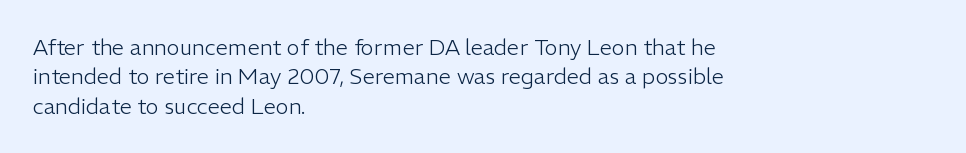
Bare-footed words on every line. Every stem runs plumb, perpendicular to the baseline. The typesetting does not lean heavy: it is not bold. Tracking value appears to be zero — textbook default spacing. The vertical gap from one line to the next is medium.
